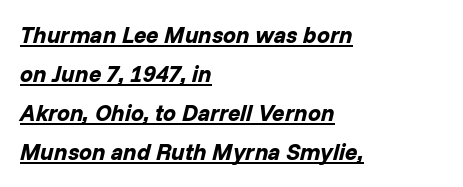
Q: Is the text bold? A: Yes.
Q: Is the text italic (slanted)? A: Yes, it leans right by about 14 degrees.
Q: Is the text underlined? A: Yes.
Q: How is the paragraph aligned? A: Left-aligned.
Q: Is the spacing between letters normal or unusually wide? A: Normal.
Q: Is the spacing between lines tight, normal or loose? A: Normal.
